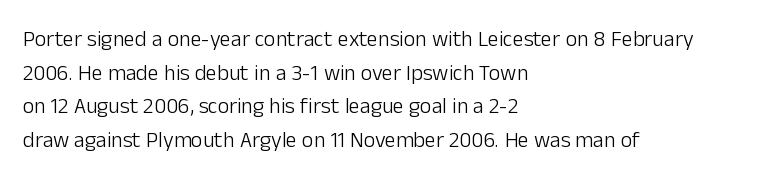
Unbolded letterforms with no extra heft. The letterforms sit shoulder to shoulder at normal distance. Line spacing here is normal. Glance below the letters and you will spot only blank space. Visually the block forms a straight wall on the left and a jagged coastline on the right.
